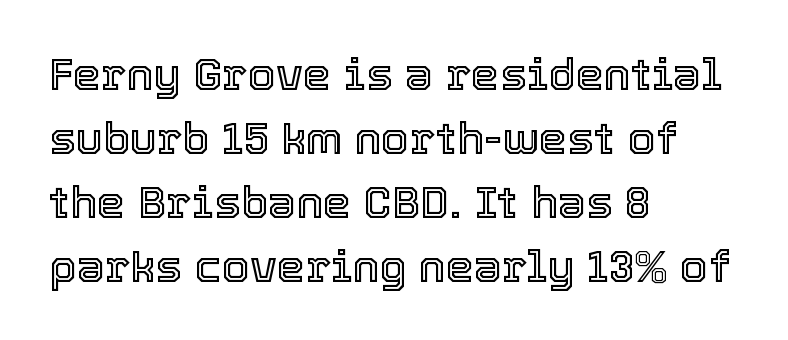
Q: Is the text italic (slanted)? A: No, it is upright.
Q: Is the text underlined? A: No.
Q: How is the paragraph aligned? A: Left-aligned.
Q: Is the spacing between letters normal or unusually wide? A: Normal.
Q: Is the spacing between lines tight, normal or loose? A: Normal.
Q: Width (condensed, normal, or wide)? A: Normal.
Q: x-height? A: Medium.
Q: Monospaced? A: No.
